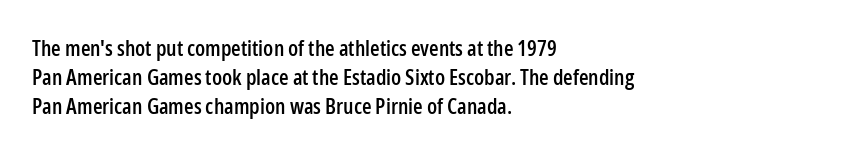
It's the straight-up-and-down kind of type. The horizontal fit of the characters is conventional and even. These lines are set flush left with a ragged right edge. Glance below the letters and you will spot only blank space.
